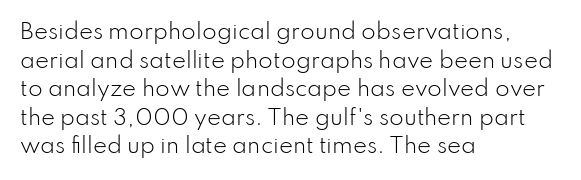
Line beginnings align vertically; line endings do not. Whoever set this chose a conventional vertical rhythm. Stroke mass is kept to a normal reading level or below. Nobody touched the tracking dial on this one.
